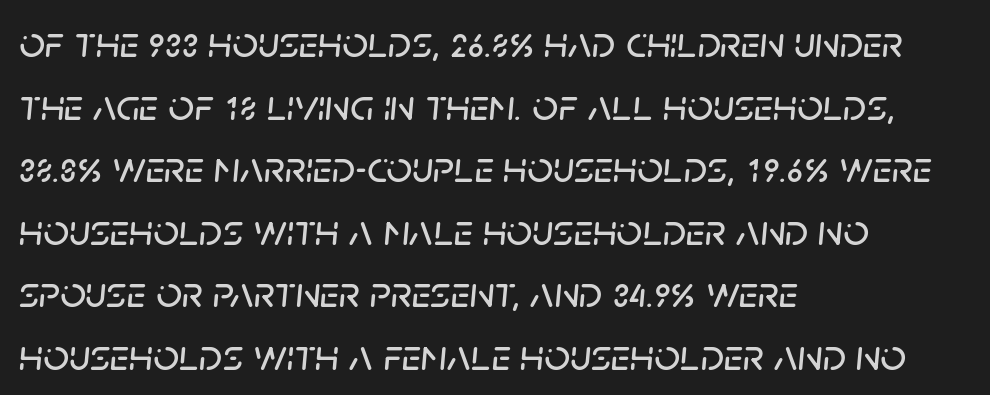
The image shows 45 px text type, italic (leaning right); set left-aligned, normal line spacing (1.39x), normal letter spacing, not underlined; low stroke contrast and a large x-height.
